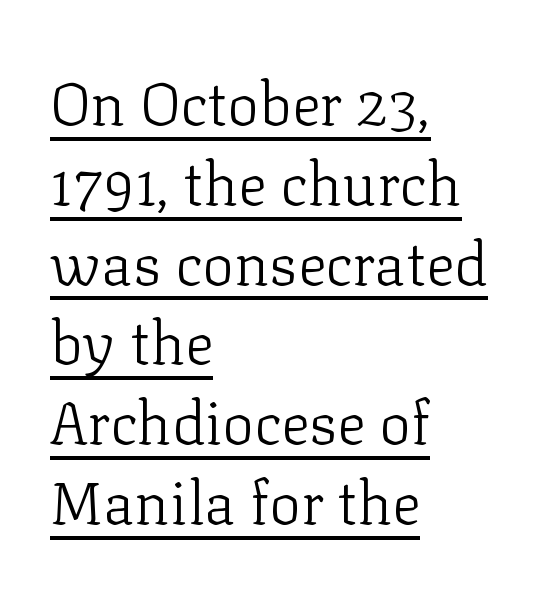
{"serif": "yes", "italic": "no", "bold": "no", "weight": "light", "width": "normal", "stroke_contrast": "low", "x_height": "medium", "monospaced": "no", "underline": "yes", "align": "left", "line_spacing": "normal", "line_spacing_ratio": 1.33, "letter_spacing": "normal", "letter_spacing_em": 0.0, "glyph_px": 60}
